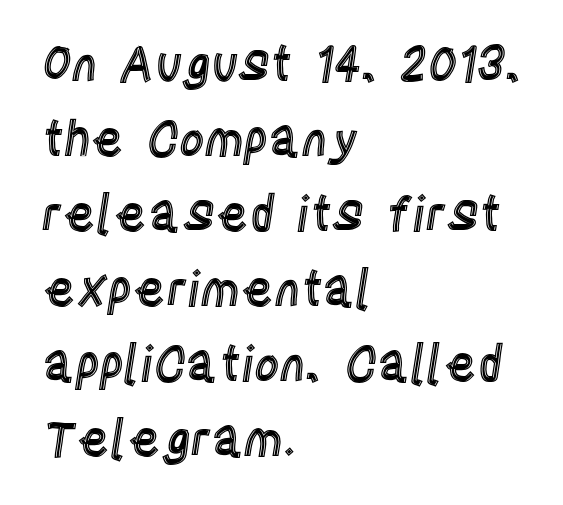
Q: Is the text italic (slanted)? A: Yes.
Q: Is the text underlined? A: No.
Q: How is the paragraph aligned? A: Left-aligned.
Q: Is the spacing between letters normal or unusually wide? A: Normal.
Q: Is the spacing between lines tight, normal or loose? A: Normal.
Q: Width (condensed, normal, or wide)? A: Condensed.
Q: x-height? A: Large.
Q: Monospaced? A: No.
